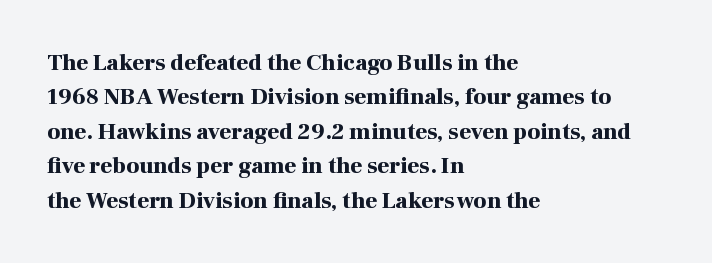
The image shows 23 px bold type, upright; set left-aligned, normal line spacing (1.5x), normal letter spacing, not underlined.
